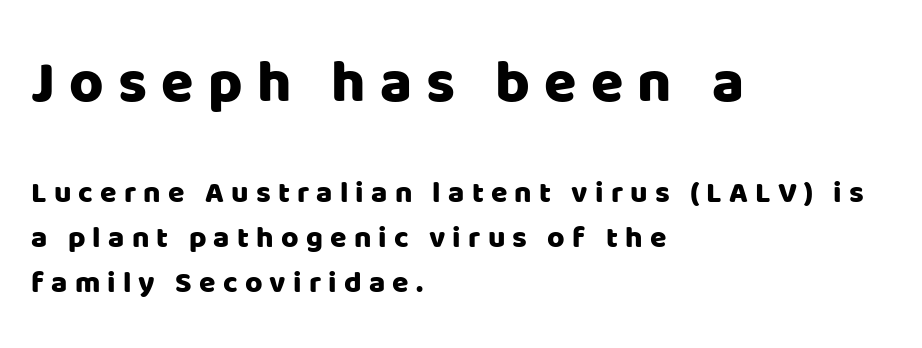
Are there feet on the stems? There aren't — it's a sans. Each new line begins a customary step beneath the previous one. Ordinary non-slanted type is in use. A student would call this left alignment; a typographer would say flush left, rag right.
